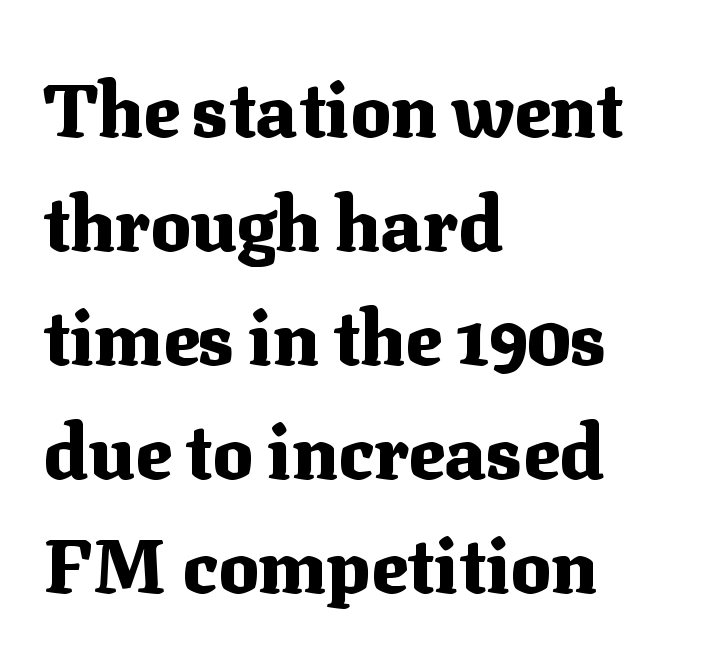
{"serif": "yes", "italic": "no", "bold": "yes", "weight": "heavy", "width": "normal", "stroke_contrast": "medium", "x_height": "medium", "monospaced": "no", "underline": "no", "align": "left", "line_spacing": "normal", "line_spacing_ratio": 1.52, "letter_spacing": "normal", "letter_spacing_em": 0.0, "glyph_px": 75}
